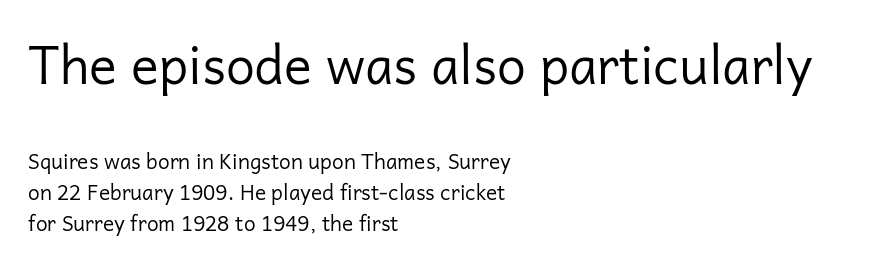
The image shows 52 px regular-weight sans-serif type, upright; set left-aligned, normal line spacing (1.47x), normal letter spacing, not underlined; the first (top) block is 2.48x larger; low stroke contrast and a medium x-height.
